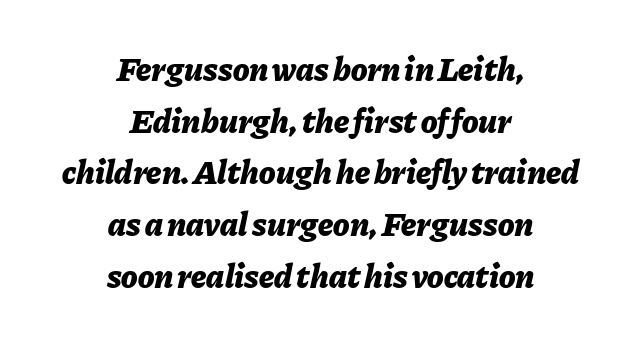
Q: Is the text bold? A: Yes.
Q: Is the text italic (slanted)? A: Yes, it leans right by about 11 degrees.
Q: Is the text underlined? A: No.
Q: How is the paragraph aligned? A: Centered.
Q: Is the spacing between letters normal or unusually wide? A: Normal.
Q: Is the spacing between lines tight, normal or loose? A: Normal.
Q: Width (condensed, normal, or wide)? A: Normal.
Q: Stroke contrast? A: Low.
Q: x-height? A: Medium.
Q: Monospaced? A: No.
